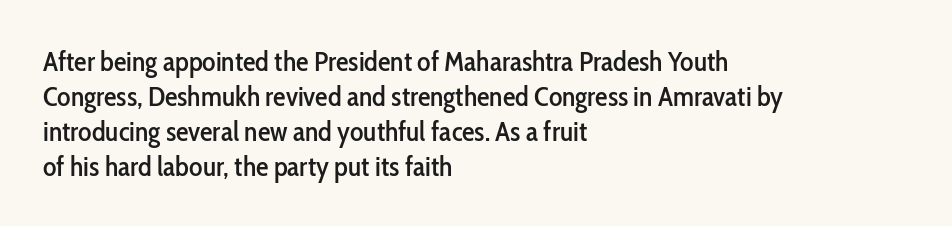
Q: Is the text italic (slanted)? A: No, it is upright.
Q: Is the typeface a serif or a sans-serif typeface? A: Sans-serif.
Q: Is the text underlined? A: No.
Q: How is the paragraph aligned? A: Left-aligned.
Q: Is the spacing between letters normal or unusually wide? A: Normal.
Q: Is the spacing between lines tight, normal or loose? A: Normal.
Q: Width (condensed, normal, or wide)? A: Condensed.
Q: Stroke contrast? A: Low.
Q: x-height? A: Medium.
Q: Monospaced? A: No.
